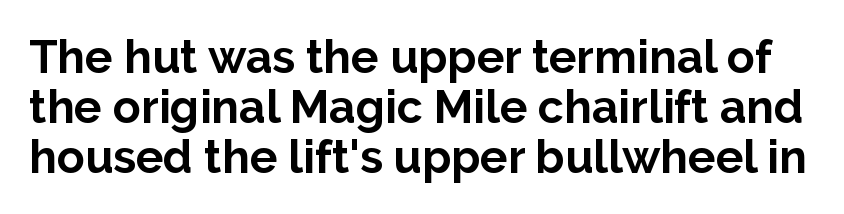
Quick note: not italic, upright. Leading is clearly below the norm, producing a dense column. What weight is shown? A full bold with thick strokes. The face used here is rendered with its standard letterfit. A typesetter would label this face a sans. Spacing verdict: proportional, widths tailored to each character.
